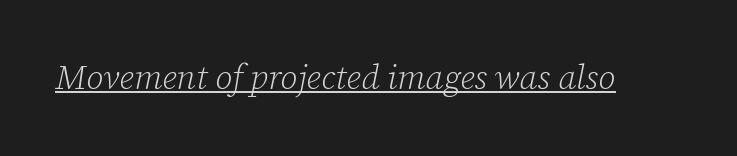
The image shows 34 px light serif type, italic (leaning right); set normal letter spacing, underlined; low stroke contrast and a medium x-height.
